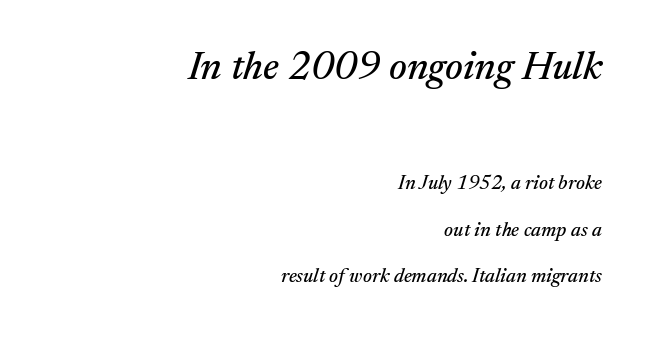
Check under the words: just untouched page. The gaps between neighbouring characters are ordinary and unremarkable. A typesetter would label this face a serif. A typesetter would call this proportional, since set widths differ per character. Top chunk: large. Bottom chunk: small. What's the leading like? Stretched, with rows far apart.
